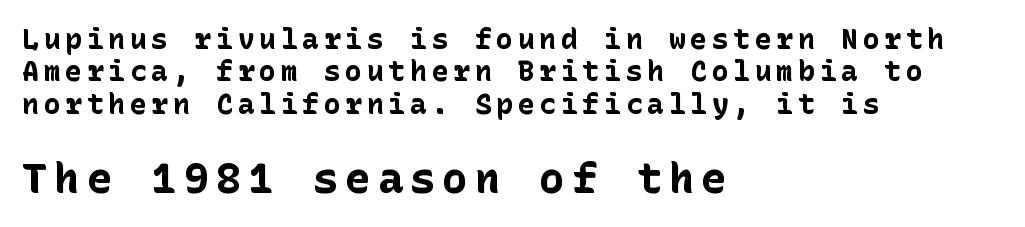
The gap between lines stays unmarked. You'd pick this weight for a headline — it's a proper bold. The passage is arranged the way most books set body copy — flush left. The typography opts for an upright posture over an oblique one.
